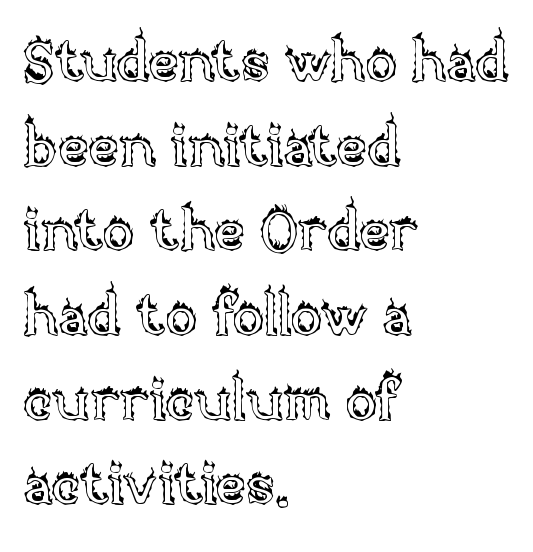
Q: Is the text italic (slanted)? A: No, it is upright.
Q: Is the text underlined? A: No.
Q: How is the paragraph aligned? A: Left-aligned.
Q: Is the spacing between letters normal or unusually wide? A: Normal.
Q: Is the spacing between lines tight, normal or loose? A: Normal.
Q: Width (condensed, normal, or wide)? A: Normal.
Q: x-height? A: Large.
Q: Monospaced? A: No.
